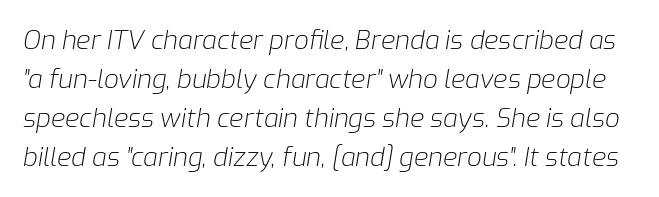
The image shows 26 px text type, italic (leaning right); set normal line spacing (1.5x), normal letter spacing, not underlined.
